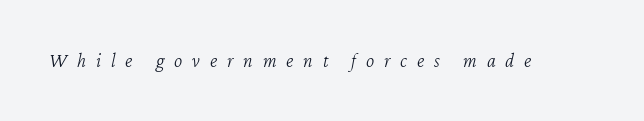
{"italic": "yes", "lean": "right", "slant_degrees": 12, "bold": "no", "underline": "no", "letter_spacing": "wide", "letter_spacing_em": 0.49, "glyph_px": 20}
